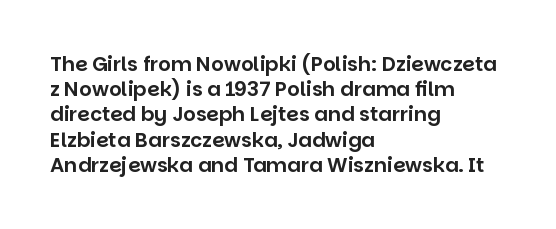
The image shows 20 px text type, upright; set left-aligned, normal line spacing (1.26x), normal letter spacing, not underlined.
